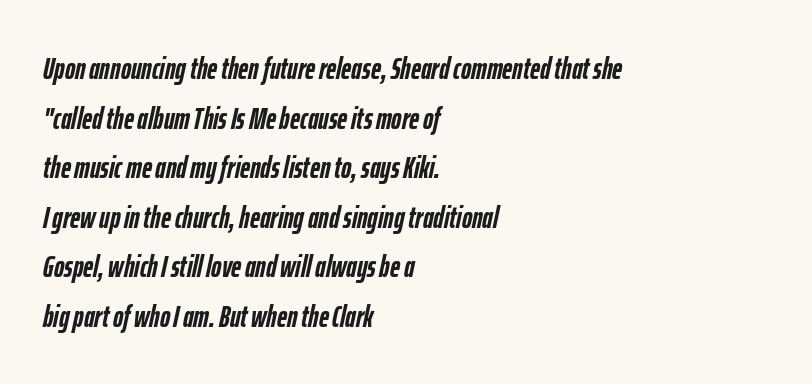
Q: Is the text bold? A: Yes.
Q: Is the text italic (slanted)? A: Yes, it leans right by about 12 degrees.
Q: Is the text underlined? A: No.
Q: How is the paragraph aligned? A: Left-aligned.
Q: Is the spacing between letters normal or unusually wide? A: Normal.
Q: Is the spacing between lines tight, normal or loose? A: Normal.
Q: Width (condensed, normal, or wide)? A: Condensed.
Q: Stroke contrast? A: Low.
Q: x-height? A: Medium.
Q: Monospaced? A: No.
